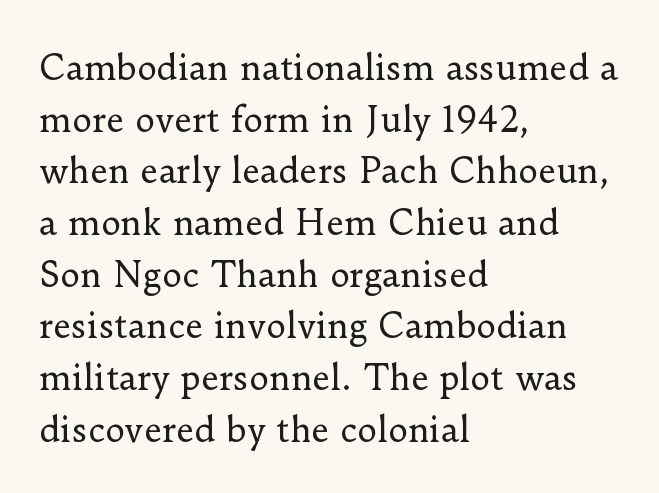
The type is set solid horizontally, with unmodified tracking. Nothing heavy about these letters — not bold at all. Any mark beneath the type? The region is blank. What's the leading like? Ordinary, nothing unusual. Is there any slant? The stems are plumb. A serif font was chosen for this passage.
